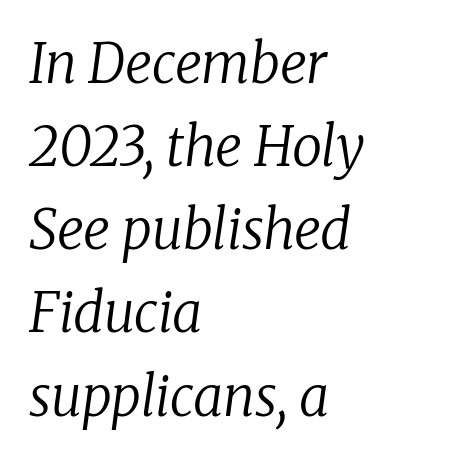
Does the type have serifs? Yes, each stem ends in a small foot. The rendering uses natural spacing where letterforms have individual widths. Plain, unruled lines of type. The strokes carry an ordinary text weight at most. In CSS terms this would be text-align: left. Glyph-to-glyph distance matches everyday printed text.
